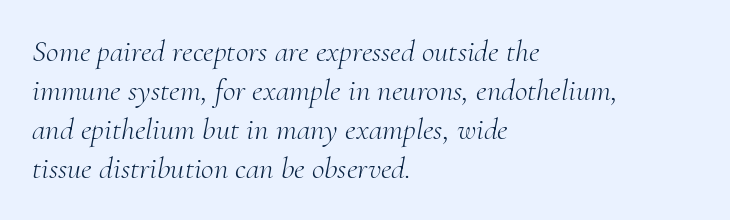
{"serif": "yes", "italic": "yes", "lean": "right", "slant_degrees": 10, "bold": "no", "weight": "light", "width": "normal", "stroke_contrast": "medium", "x_height": "small", "monospaced": "no", "underline": "no", "align": "left", "line_spacing": "normal", "line_spacing_ratio": 1.26, "letter_spacing": "normal", "letter_spacing_em": 0.0, "glyph_px": 31}
